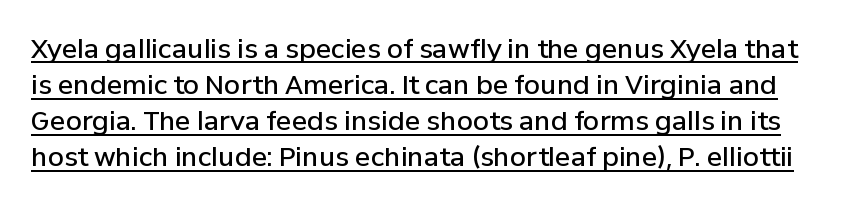
The vertical gap from one line to the next is medium. A roman cut, with each character standing at attention. The typesetting leans somewhat heavy: a semibold. Notice how a bar underscores the lettering throughout. The letterforms sit shoulder to shoulder at normal distance.
